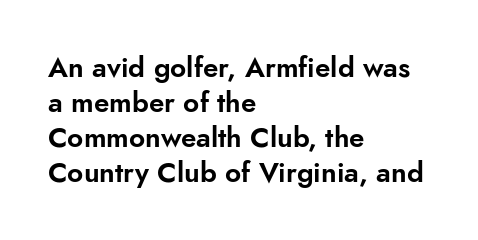
{"serif": "no", "italic": "no", "width": "normal", "stroke_contrast": "low", "x_height": "small", "monospaced": "no", "underline": "no", "align": "left", "line_spacing": "normal", "line_spacing_ratio": 1.25, "letter_spacing": "normal", "letter_spacing_em": 0.0, "glyph_px": 28}
